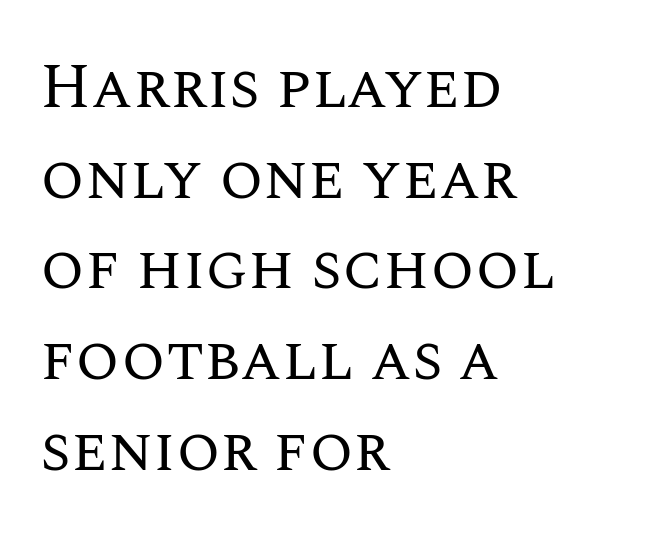
The image shows 63 px regular-weight type, upright; set left-aligned, normal line spacing (1.44x), normal letter spacing, not underlined; medium stroke contrast and a large x-height.
